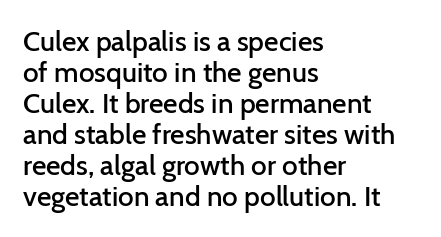
The image shows 28 px semibold sans-serif type, upright; set left-aligned, tight line spacing (1.11x), normal letter spacing, not underlined; low stroke contrast and a medium x-height.
